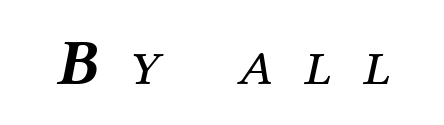
The image shows 65 px regular-weight serif type, italic (leaning right); set unusually wide letter spacing (+0.48 em), not underlined; medium stroke contrast and a medium x-height.
